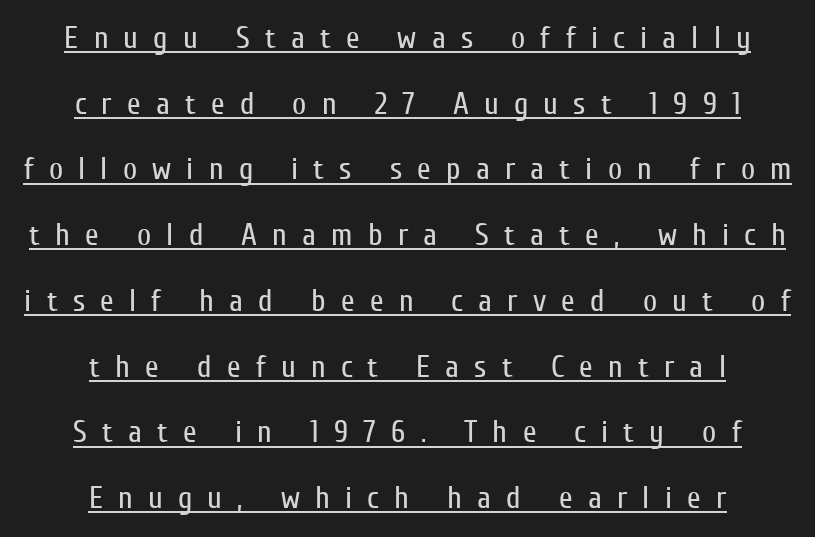
Q: Is the text bold? A: No.
Q: Is the text italic (slanted)? A: No, it is upright.
Q: Is the typeface a serif or a sans-serif typeface? A: Sans-serif.
Q: Is the text underlined? A: Yes.
Q: How is the paragraph aligned? A: Centered.
Q: Is the spacing between letters normal or unusually wide? A: Unusually wide.
Q: Is the spacing between lines tight, normal or loose? A: Loose.
Q: Width (condensed, normal, or wide)? A: Condensed.
Q: Stroke contrast? A: Low.
Q: x-height? A: Medium.
Q: Monospaced? A: No.
